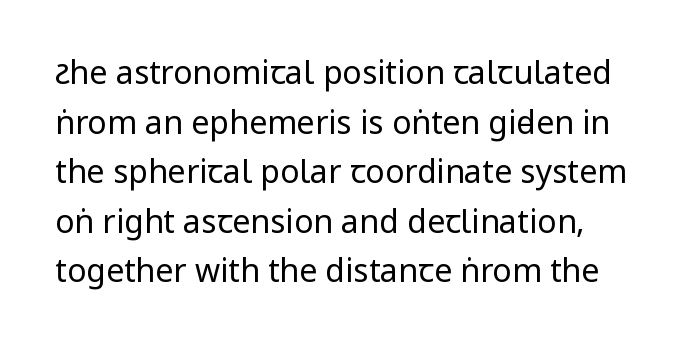
The image shows 32 px regular-weight, condensed sans-serif type, upright; set normal line spacing (1.55x), normal letter spacing, not underlined; low stroke contrast.
